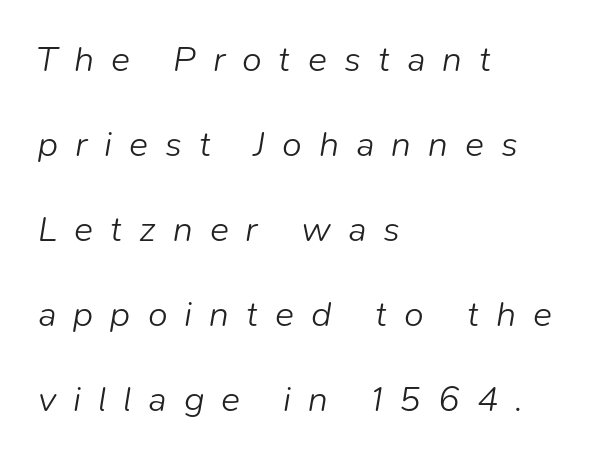
{"italic": "yes", "lean": "right", "slant_degrees": 9, "bold": "no", "weight": "light", "width": "normal", "stroke_contrast": "low", "x_height": "medium", "monospaced": "no", "underline": "no", "align": "left", "line_spacing": "loose", "line_spacing_ratio": 2.36, "letter_spacing": "wide", "letter_spacing_em": 0.47, "glyph_px": 36}
